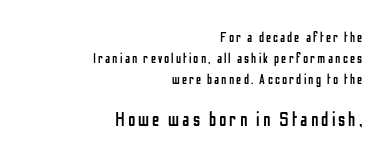
The emphasis by scale lands on block number two, below. Descenders hang freely into open space. The space between consecutive lines is moderate. The paragraph shown leans on its right margin.
